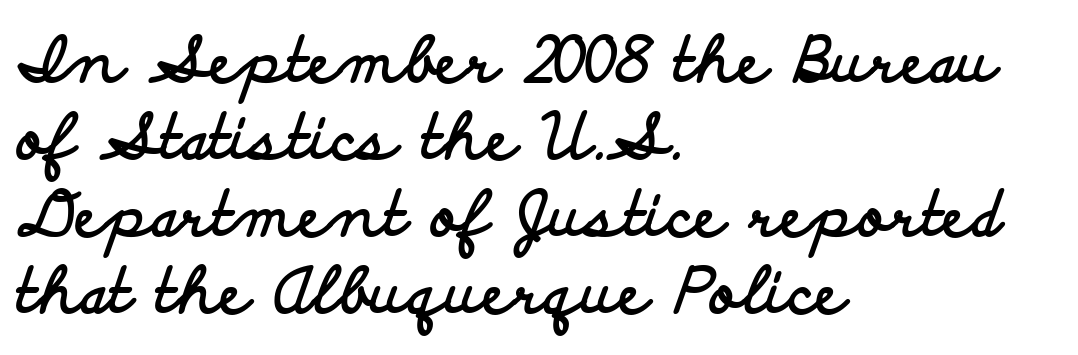
{"serif": "no", "bold": "yes", "weight": "bold", "width": "wide", "stroke_contrast": "low", "x_height": "small", "monospaced": "no", "underline": "no", "align": "left", "line_spacing_ratio": 1.24, "letter_spacing": "normal", "letter_spacing_em": 0.0, "glyph_px": 62}
